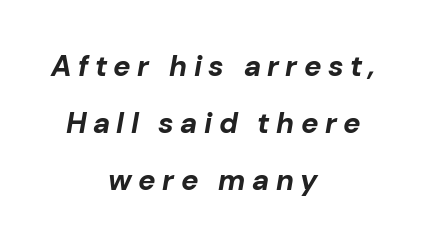
Q: Is the text bold? A: Yes.
Q: Is the text italic (slanted)? A: Yes, it leans right by about 10 degrees.
Q: Is the text underlined? A: No.
Q: How is the paragraph aligned? A: Centered.
Q: Is the spacing between letters normal or unusually wide? A: Unusually wide.
Q: Is the spacing between lines tight, normal or loose? A: Loose.
Q: Width (condensed, normal, or wide)? A: Normal.
Q: Stroke contrast? A: Low.
Q: x-height? A: Medium.
Q: Monospaced? A: No.
